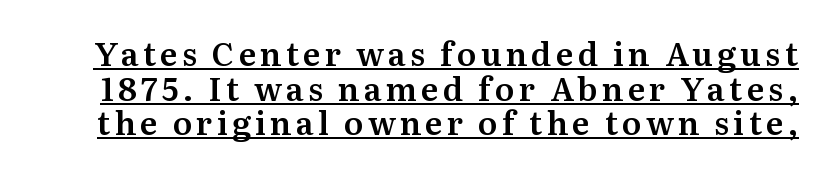
Looks like regular typesetting: each glyph gets only the width it needs. A typesetter would call this leading minimal, almost set solid. Every stem runs plumb, perpendicular to the baseline. The text was rendered using a seriffed face with decorative stroke endings. This is underlined copy, the kind a proofreader might mark for attention.
